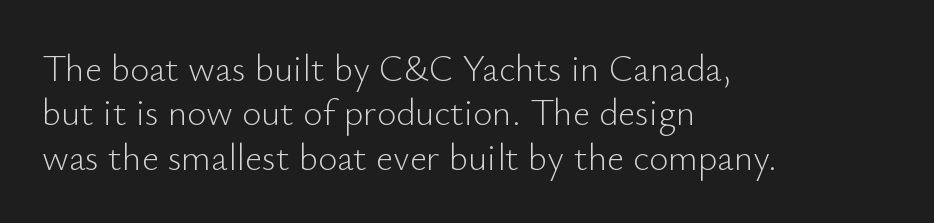
{"serif": "no", "italic": "no", "bold": "no", "weight": "light", "width": "normal", "stroke_contrast": "low", "x_height": "small", "monospaced": "no", "underline": "no", "align": "left", "line_spacing_ratio": 1.2, "letter_spacing": "normal", "letter_spacing_em": 0.0, "glyph_px": 37}
